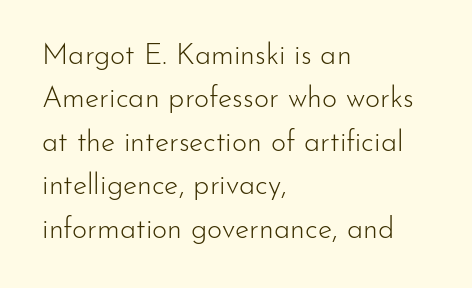
{"serif": "no", "italic": "no", "bold": "no", "weight": "light", "width": "normal", "stroke_contrast": "low", "x_height": "small", "monospaced": "no", "underline": "no", "align": "left", "line_spacing": "normal", "line_spacing_ratio": 1.5, "letter_spacing": "normal", "letter_spacing_em": 0.0, "glyph_px": 29}
